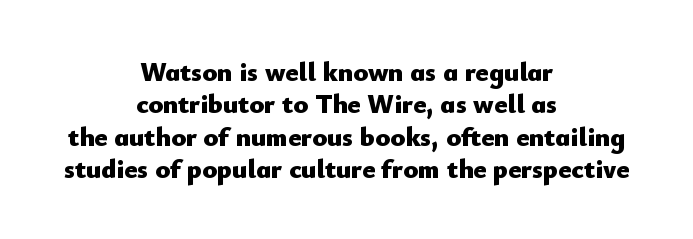
The image shows 27 px bold type, upright; set centered, line spacing 1.2x, normal letter spacing, not underlined.
